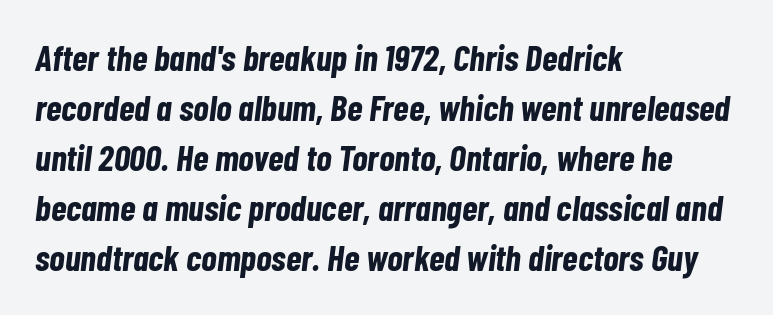
The image shows 36 px bold, condensed type, italic (leaning right); set left-aligned, normal line spacing (1.39x), normal letter spacing, not underlined; low stroke contrast and a medium x-height.
